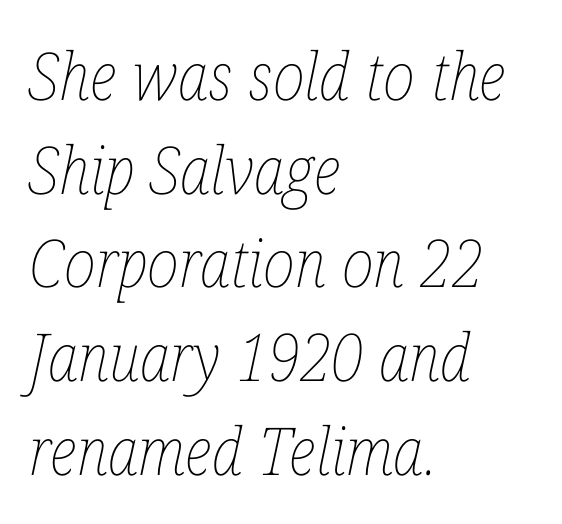
{"italic": "yes", "lean": "right", "slant_degrees": 12, "bold": "no", "weight": "thin", "width": "condensed", "stroke_contrast": "low", "x_height": "medium", "monospaced": "no", "underline": "no", "align": "left", "line_spacing": "normal", "line_spacing_ratio": 1.42, "letter_spacing": "normal", "letter_spacing_em": 0.0, "glyph_px": 66}
